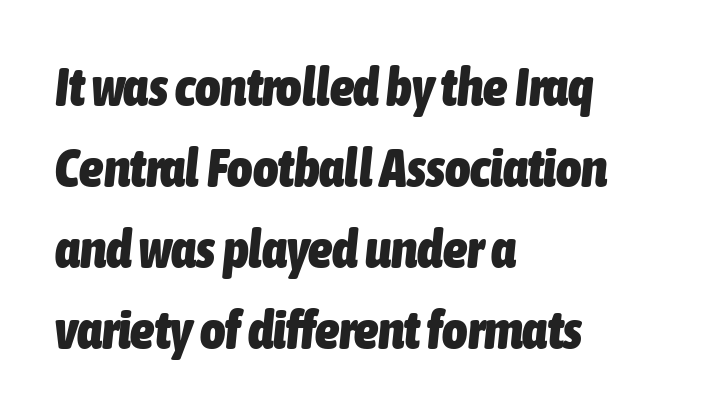
{"italic": "yes", "lean": "right", "slant_degrees": 6, "bold": "yes", "weight": "heavy", "width": "condensed", "stroke_contrast": "low", "x_height": "medium", "monospaced": "no", "underline": "no", "align": "left", "line_spacing": "normal", "line_spacing_ratio": 1.5, "letter_spacing": "normal", "letter_spacing_em": 0.0, "glyph_px": 54}
